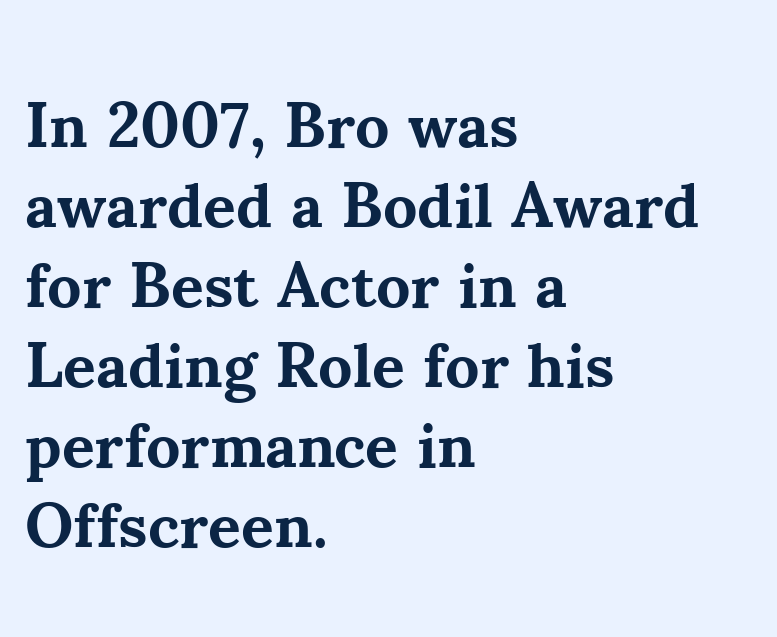
Ascenders rise straight up at ninety degrees. Which margin do the lines hug? The left one — the right edge is uneven. Beneath every word, the page is bare. Is there much room between lines? A standard amount, neither cramped nor airy.
